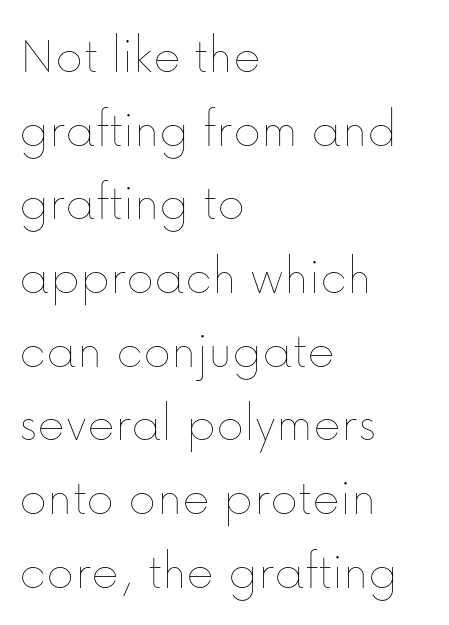
{"italic": "no", "bold": "no", "weight": "thin", "width": "normal", "stroke_contrast": "low", "x_height": "medium", "monospaced": "no", "underline": "no", "align": "left", "line_spacing": "normal", "line_spacing_ratio": 1.39, "letter_spacing": "normal", "letter_spacing_em": 0.0, "glyph_px": 53}
